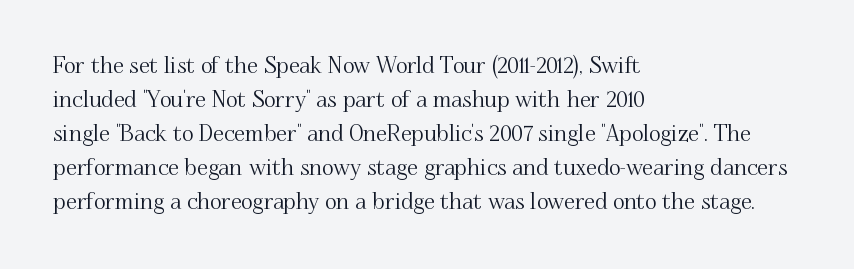
{"italic": "no", "underline": "no", "align": "left", "line_spacing": "normal", "line_spacing_ratio": 1.55, "letter_spacing": "normal", "letter_spacing_em": 0.0, "glyph_px": 22}
